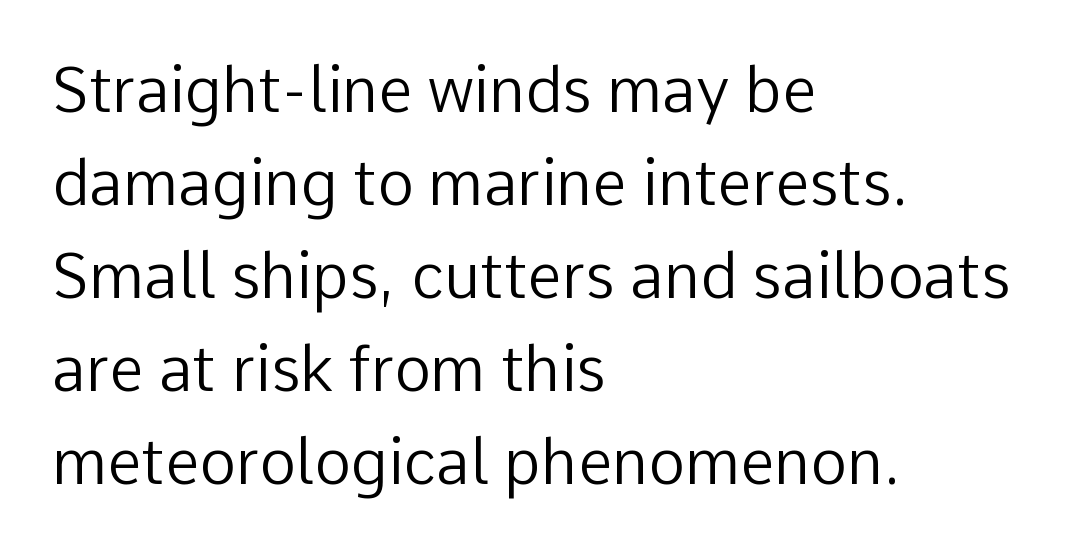
{"serif": "no", "italic": "no", "bold": "no", "weight": "regular", "width": "normal", "stroke_contrast": "low", "x_height": "medium", "monospaced": "no", "underline": "no", "align": "left", "line_spacing": "normal", "line_spacing_ratio": 1.5, "letter_spacing": "normal", "letter_spacing_em": 0.0, "glyph_px": 62}
